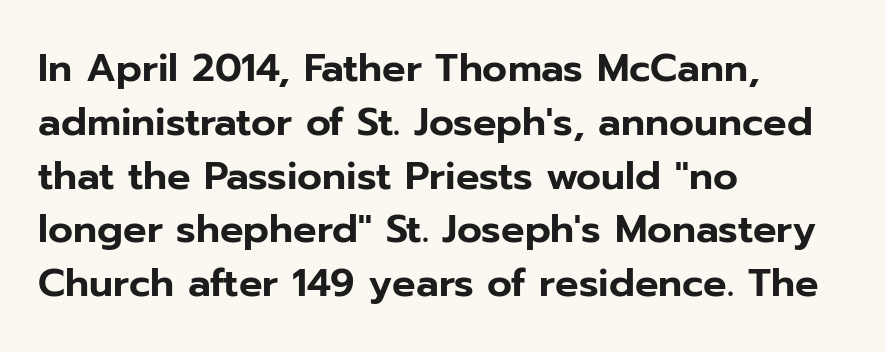
Q: Is the text italic (slanted)? A: No, it is upright.
Q: Is the typeface a serif or a sans-serif typeface? A: Sans-serif.
Q: Is the text underlined? A: No.
Q: How is the paragraph aligned? A: Left-aligned.
Q: Is the spacing between letters normal or unusually wide? A: Normal.
Q: Is the spacing between lines tight, normal or loose? A: Normal.
Q: Width (condensed, normal, or wide)? A: Normal.
Q: Stroke contrast? A: Low.
Q: x-height? A: Medium.
Q: Monospaced? A: No.
